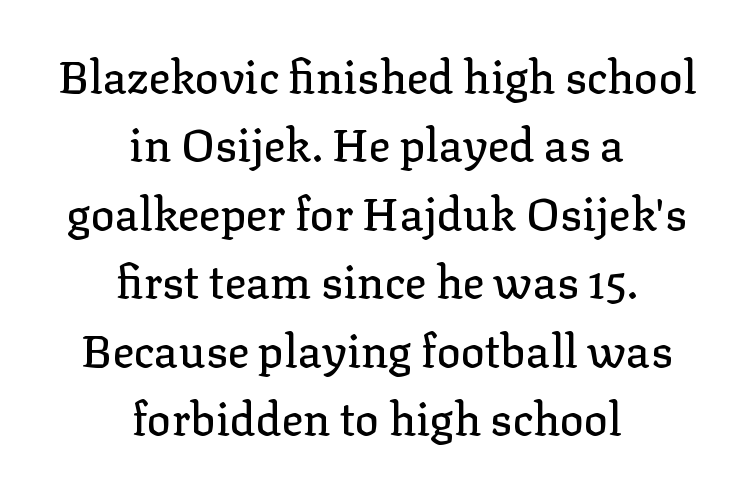
The image shows 45 px serif type, upright; set centered, normal line spacing (1.52x), normal letter spacing, not underlined; low stroke contrast and a medium x-height.
